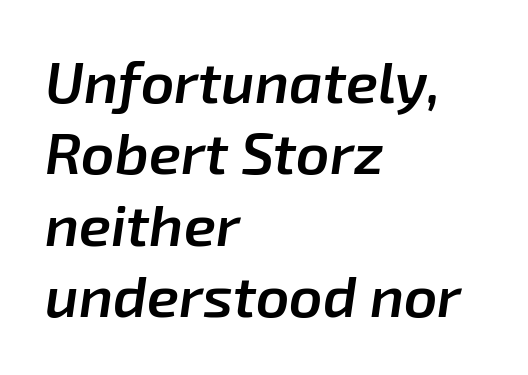
Q: Is the text bold? A: Semi-bold.
Q: Is the text italic (slanted)? A: Yes, it leans right by about 8 degrees.
Q: Is the text underlined? A: No.
Q: How is the paragraph aligned? A: Left-aligned.
Q: Is the spacing between letters normal or unusually wide? A: Normal.
Q: Width (condensed, normal, or wide)? A: Normal.
Q: Stroke contrast? A: Low.
Q: x-height? A: Medium.
Q: Monospaced? A: No.
